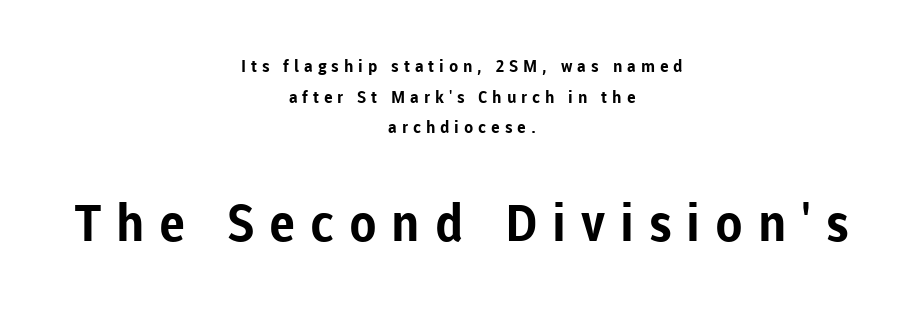
The image shows 51 px bold sans-serif type, upright; set centered, line spacing 1.8x, unusually wide letter spacing (+0.29 em), not underlined; the second (bottom) block is 3.0x larger; low stroke contrast and a medium x-height.
